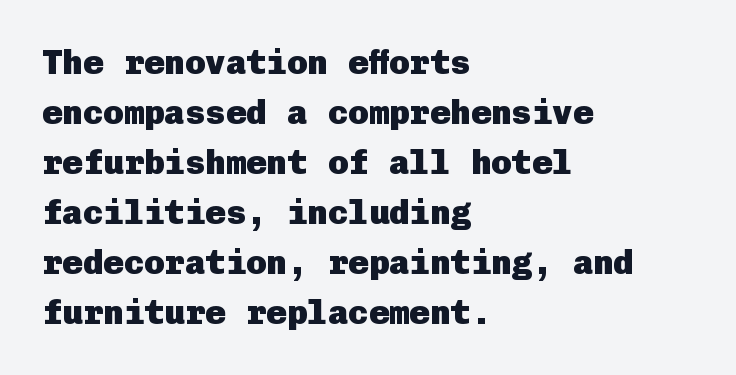
{"serif": "no", "italic": "no", "bold": "yes", "weight": "heavy", "width": "normal", "stroke_contrast": "low", "x_height": "medium", "underline": "no", "align": "left", "line_spacing": "normal", "line_spacing_ratio": 1.47, "letter_spacing": "normal", "letter_spacing_em": 0.0, "glyph_px": 34}
